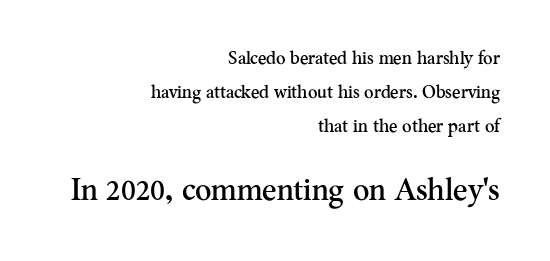
Q: Is the text italic (slanted)? A: No, it is upright.
Q: Is the typeface a serif or a sans-serif typeface? A: Serif.
Q: Is the text underlined? A: No.
Q: How is the paragraph aligned? A: Right-aligned.
Q: Is the spacing between letters normal or unusually wide? A: Normal.
Q: Which block of text is set in a larger size, the first (top) or the second (bottom)? A: The second (bottom) one.
Q: Width (condensed, normal, or wide)? A: Normal.
Q: Stroke contrast? A: Medium.
Q: x-height? A: Small.
Q: Monospaced? A: No.
